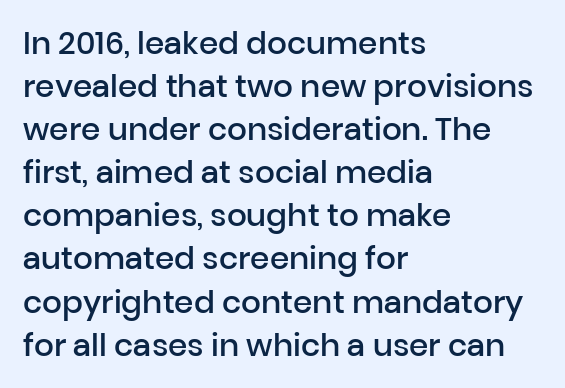
The block of text has a typical density, with ordinary space between rows. Here the glyphs are tracked normally, forming tight word shapes. These lines were composed using upright roman letters. Descenders are the only things crossing below the line.
